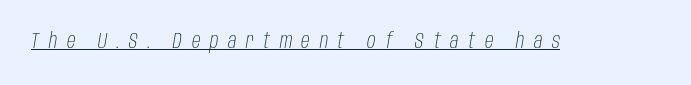
Is this a heavy cut? Hardly; it is regular or lighter. The letters are spread apart with noticeably loose tracking. Descenders here cross a horizontal rule under the line. If you drew a line through each stem, it would be angled.
